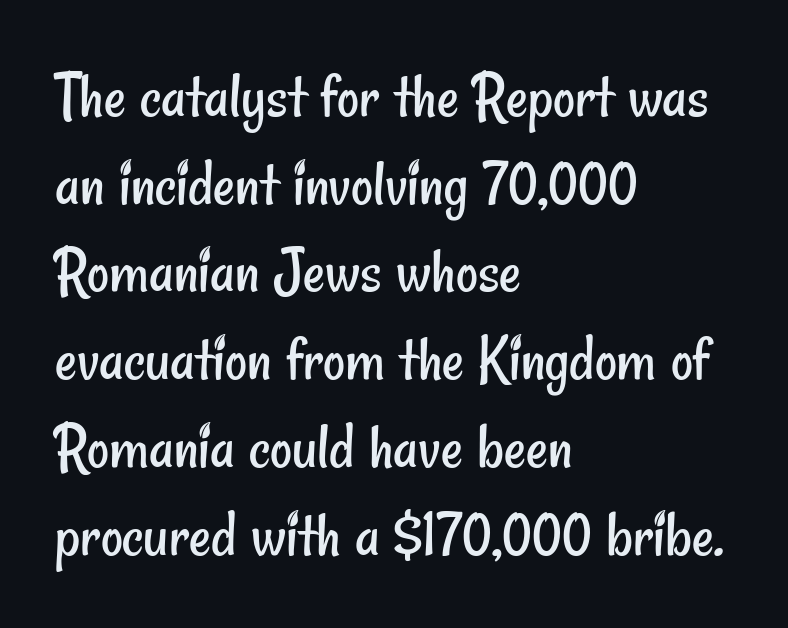
The image shows 68 px regular-weight, condensed sans-serif type; set left-aligned, normal line spacing (1.29x), normal letter spacing, not underlined; low stroke contrast and a small x-height.
